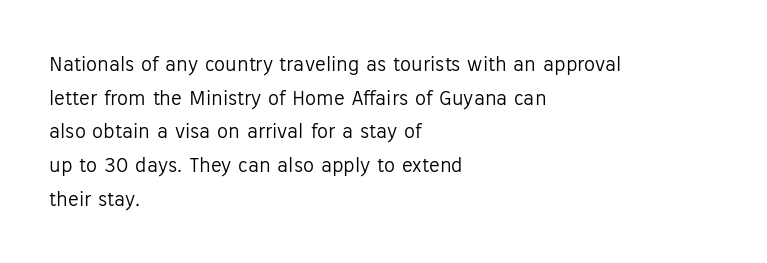
Unbolded letterforms with no extra heft. The letterforms sit shoulder to shoulder at normal distance. Line spacing here is normal. Glance below the letters and you will spot only blank space. Visually the block forms a straight wall on the left and a jagged coastline on the right.
